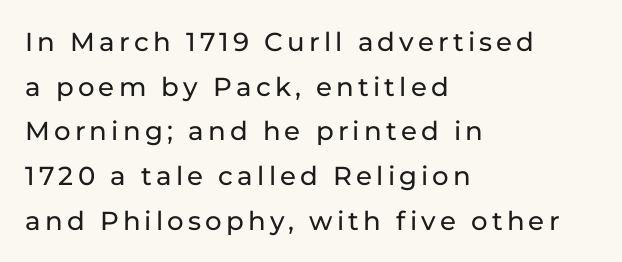
The image shows 26 px text type, upright; set left-aligned, line spacing 1.72x, not underlined.
